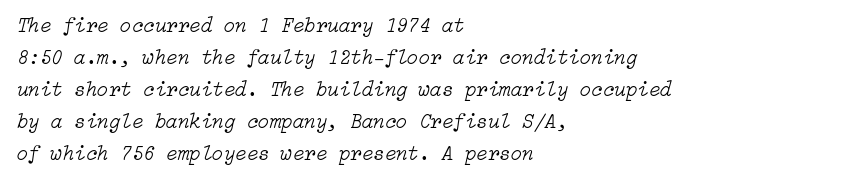
The image shows 21 px text type, italic (leaning right); set left-aligned, normal line spacing (1.52x), normal letter spacing, not underlined.
